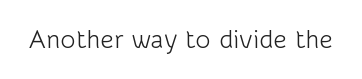
The image shows 26 px text type, upright; set normal letter spacing, not underlined.
